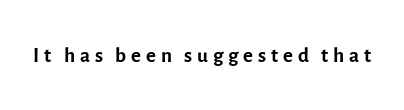
The image shows 30 px regular-weight sans-serif type, upright; set not underlined; a medium x-height.
